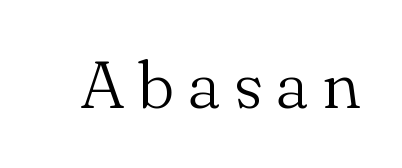
The image shows 67 px light serif type, upright; set not underlined; medium stroke contrast and a small x-height.
